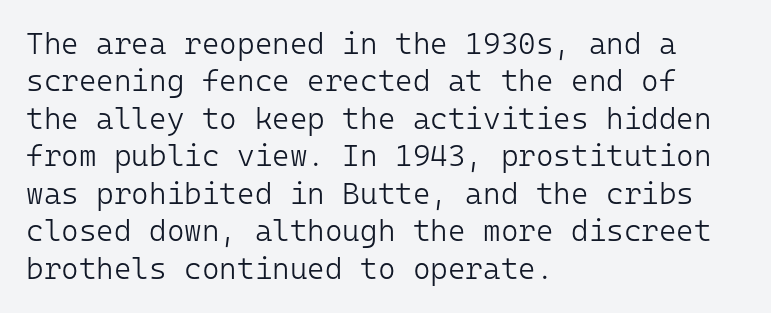
Q: Is the text bold? A: No.
Q: Is the text italic (slanted)? A: No, it is upright.
Q: Is the typeface a serif or a sans-serif typeface? A: Sans-serif.
Q: Is the text underlined? A: No.
Q: How is the paragraph aligned? A: Left-aligned.
Q: Is the spacing between letters normal or unusually wide? A: Normal.
Q: Is the spacing between lines tight, normal or loose? A: Normal.
Q: Width (condensed, normal, or wide)? A: Normal.
Q: Stroke contrast? A: Low.
Q: x-height? A: Medium.
Q: Monospaced? A: Yes.
